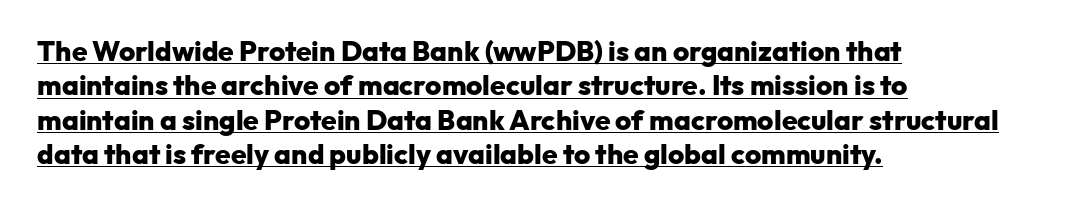
Nobody touched the tracking dial on this one. As a designer I'd log this as weight 700, bold. A typographer would call this underscored text. A typesetter would call this proportional, since set widths differ per character. Posture: vertical.
